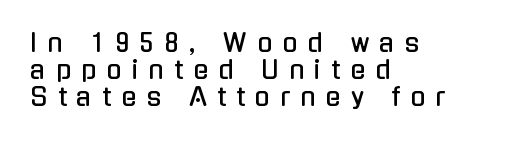
The image shows 25 px text type, upright; set left-aligned, tight line spacing (1.09x), unusually wide letter spacing (+0.41 em), not underlined.
